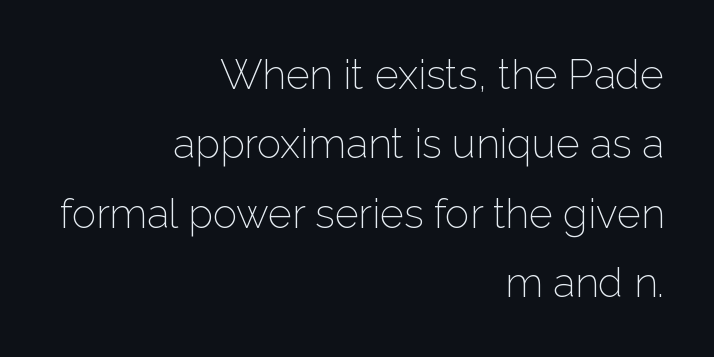
Q: Is the text bold? A: No.
Q: Is the text italic (slanted)? A: No, it is upright.
Q: Is the typeface a serif or a sans-serif typeface? A: Sans-serif.
Q: Is the text underlined? A: No.
Q: How is the paragraph aligned? A: Right-aligned.
Q: Is the spacing between letters normal or unusually wide? A: Normal.
Q: Is the spacing between lines tight, normal or loose? A: Normal.
Q: Width (condensed, normal, or wide)? A: Normal.
Q: Stroke contrast? A: Low.
Q: x-height? A: Medium.
Q: Monospaced? A: No.
